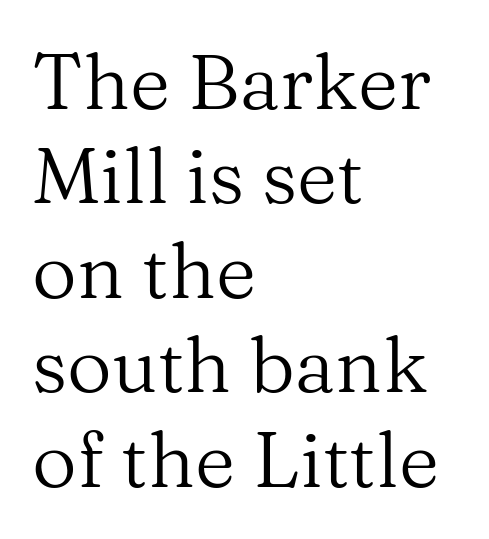
{"serif": "yes", "italic": "no", "bold": "no", "weight": "regular", "width": "normal", "stroke_contrast": "medium", "x_height": "medium", "monospaced": "no", "underline": "no", "align": "left", "line_spacing_ratio": 1.21, "letter_spacing": "normal", "letter_spacing_em": 0.0, "glyph_px": 78}
